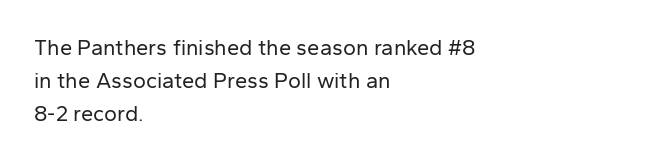
{"italic": "no", "bold": "no", "underline": "no", "align": "left", "line_spacing": "normal", "line_spacing_ratio": 1.5, "letter_spacing": "normal", "letter_spacing_em": 0.0, "glyph_px": 22}
